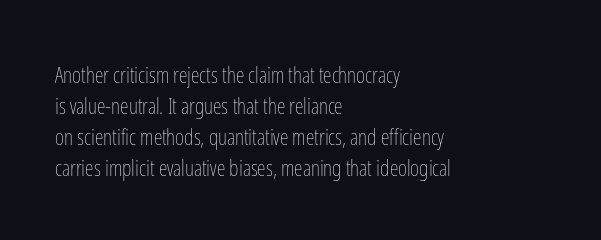
{"italic": "no", "bold": "no", "underline": "no", "align": "left", "line_spacing": "normal", "line_spacing_ratio": 1.41, "letter_spacing": "normal", "letter_spacing_em": 0.0, "glyph_px": 22}
